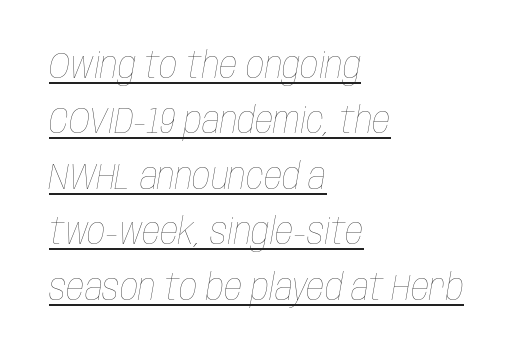
{"italic": "yes", "lean": "right", "slant_degrees": 10, "bold": "no", "weight": "thin", "width": "condensed", "stroke_contrast": "low", "x_height": "large", "monospaced": "no", "underline": "yes", "align": "left", "line_spacing": "normal", "line_spacing_ratio": 1.54, "letter_spacing": "normal", "letter_spacing_em": 0.0, "glyph_px": 36}
